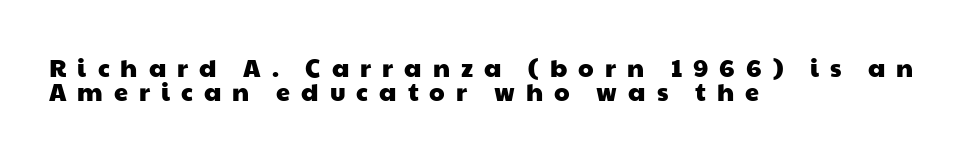
{"underline": "no", "align": "left", "line_spacing": "tight", "line_spacing_ratio": 0.96, "letter_spacing": "wide", "letter_spacing_em": 0.44, "glyph_px": 25}
